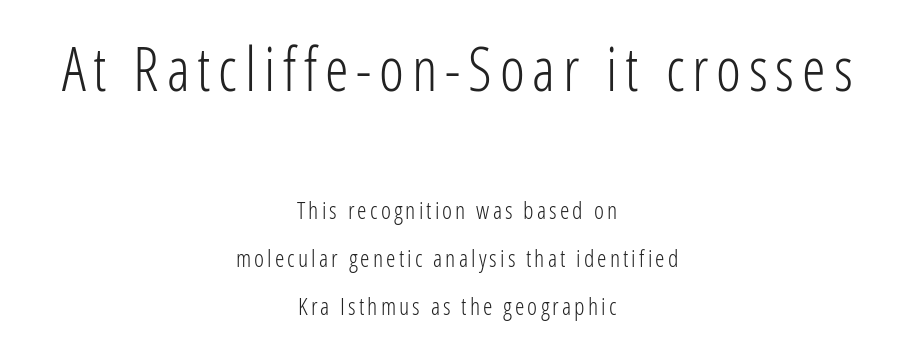
Q: Is the text bold? A: No.
Q: Is the text italic (slanted)? A: No, it is upright.
Q: Is the typeface a serif or a sans-serif typeface? A: Sans-serif.
Q: Is the text underlined? A: No.
Q: How is the paragraph aligned? A: Centered.
Q: Is the spacing between lines tight, normal or loose? A: Loose.
Q: Which block of text is set in a larger size, the first (top) or the second (bottom)? A: The first (top) one.
Q: Width (condensed, normal, or wide)? A: Condensed.
Q: Stroke contrast? A: Low.
Q: x-height? A: Medium.
Q: Monospaced? A: No.
